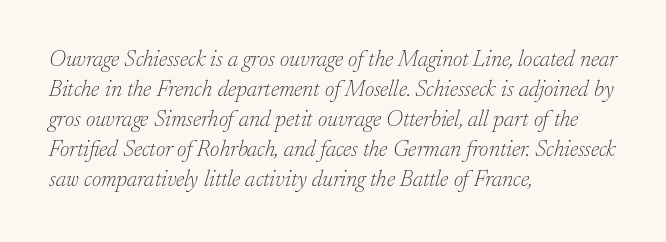
{"italic": "yes", "lean": "right", "slant_degrees": 17, "bold": "no", "underline": "no", "align": "left", "line_spacing": "normal", "line_spacing_ratio": 1.3, "letter_spacing": "normal", "letter_spacing_em": 0.0, "glyph_px": 23}
